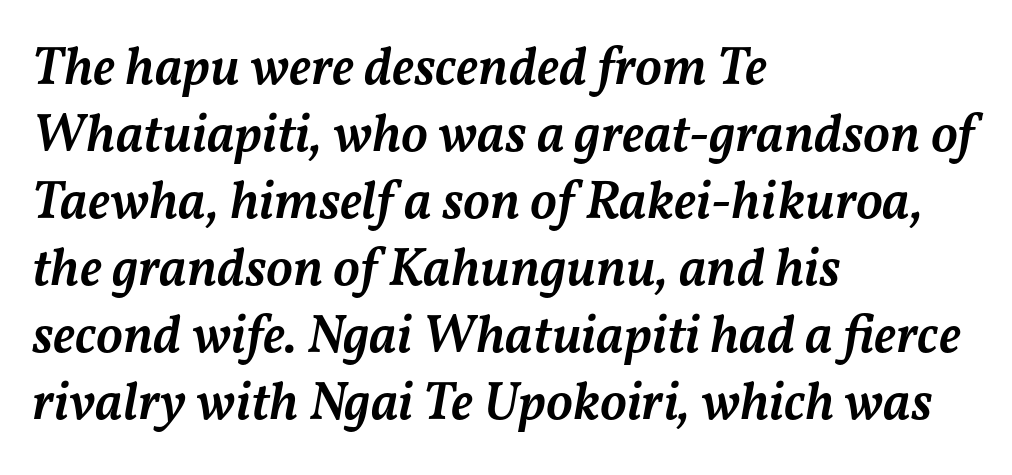
Q: Is the text bold? A: Semi-bold.
Q: Is the text italic (slanted)? A: Yes, it leans right by about 11 degrees.
Q: Is the text underlined? A: No.
Q: How is the paragraph aligned? A: Left-aligned.
Q: Is the spacing between letters normal or unusually wide? A: Normal.
Q: Width (condensed, normal, or wide)? A: Normal.
Q: Stroke contrast? A: Medium.
Q: x-height? A: Medium.
Q: Monospaced? A: No.
